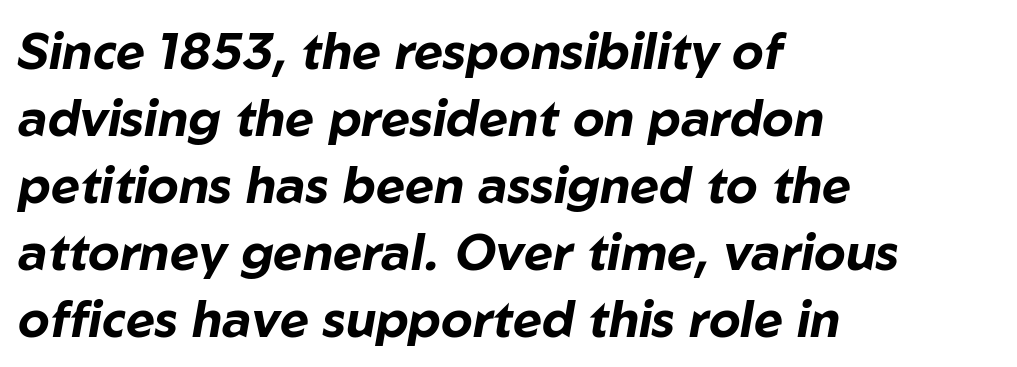
The image shows 50 px bold type, italic (leaning right); set left-aligned, normal line spacing (1.34x), normal letter spacing, not underlined; low stroke contrast and a medium x-height.
